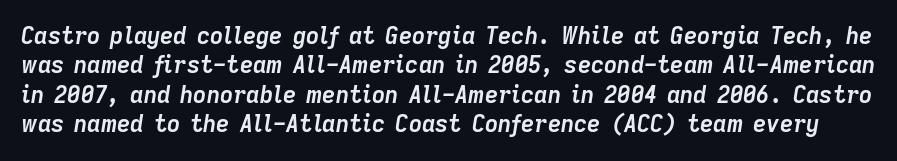
{"italic": "yes", "lean": "right", "slant_degrees": 9, "bold": "yes", "underline": "no", "line_spacing": "normal", "line_spacing_ratio": 1.28, "letter_spacing": "normal", "letter_spacing_em": 0.0, "glyph_px": 23}
